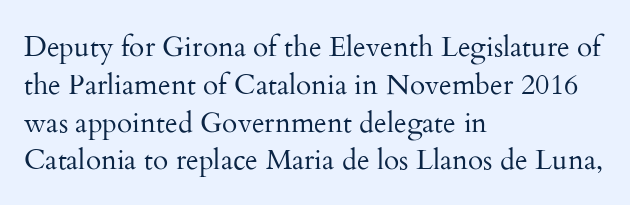
Glance below the letters and you will spot only blank space. I'd call this a serif setting — the letters wear small feet. Line spacing here is normal. Is the block centered? No — it sits flush against the left margin. The typesetting does not lean heavy: it is not bold. Is the letter spacing exaggerated? No — it looks like the ordinary default.
